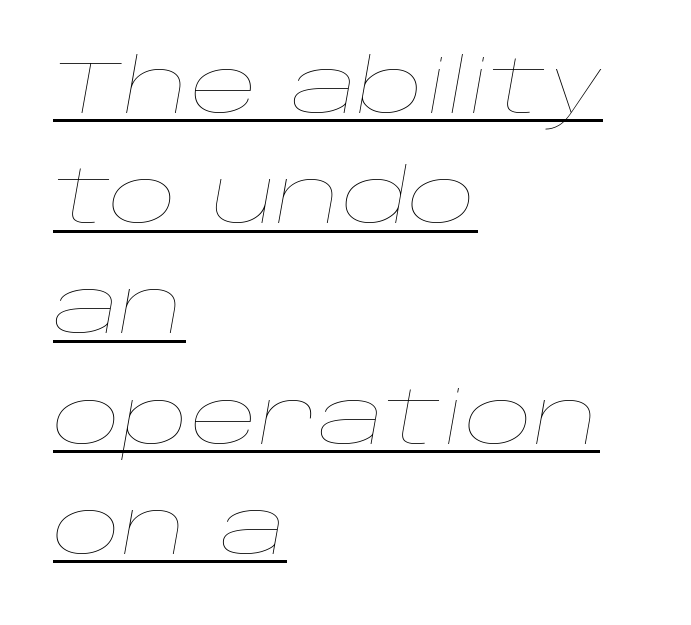
Q: Is the text bold? A: No.
Q: Is the text italic (slanted)? A: Yes, it leans right by about 10 degrees.
Q: Is the text underlined? A: Yes.
Q: How is the paragraph aligned? A: Left-aligned.
Q: Is the spacing between letters normal or unusually wide? A: Normal.
Q: Is the spacing between lines tight, normal or loose? A: Normal.
Q: Width (condensed, normal, or wide)? A: Wide.
Q: Stroke contrast? A: Low.
Q: x-height? A: Large.
Q: Monospaced? A: No.
